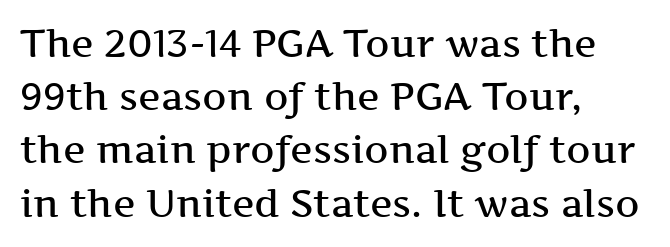
{"serif": "yes", "italic": "no", "bold": "semi", "weight": "semibold", "width": "wide", "stroke_contrast": "medium", "x_height": "medium", "monospaced": "no", "underline": "no", "align": "left", "line_spacing": "normal", "line_spacing_ratio": 1.4, "letter_spacing": "normal", "letter_spacing_em": 0.0, "glyph_px": 38}
